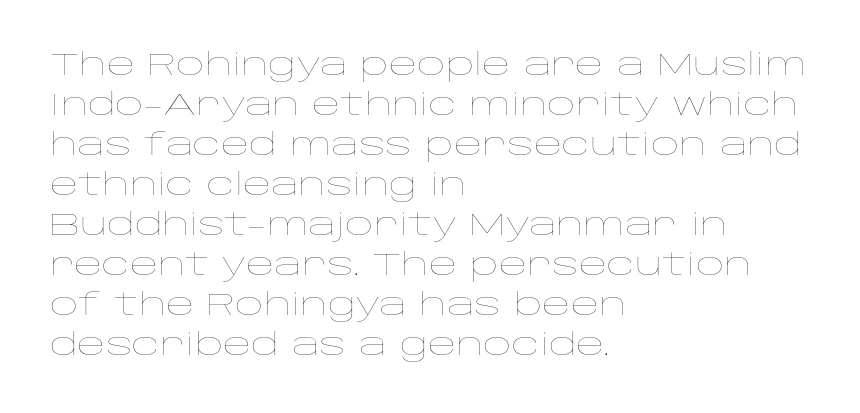
{"italic": "no", "bold": "no", "weight": "thin", "width": "wide", "stroke_contrast": "low", "x_height": "large", "monospaced": "no", "underline": "no", "align": "left", "line_spacing": "normal", "line_spacing_ratio": 1.29, "letter_spacing": "normal", "letter_spacing_em": 0.0, "glyph_px": 31}
